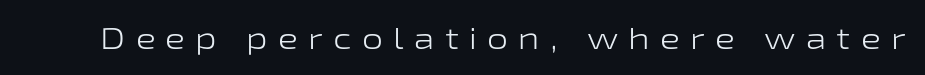
The image shows 30 px light, wide sans-serif type, upright; set unusually wide letter spacing (+0.34 em), not underlined; low stroke contrast and a medium x-height.
